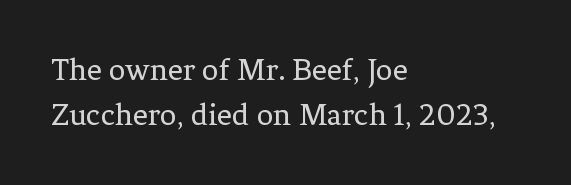
The type is set solid horizontally, with unmodified tracking. It's the straight-up-and-down kind of type. The weight tops out at a normal text grade. Evenly set lines give the paragraph a standard silhouette. These lines are rendered in a variable-pitch font.
